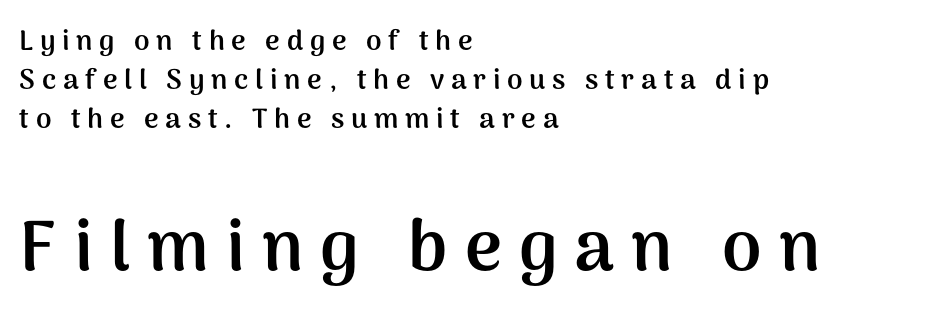
Varying glyph widths throughout — classic text-font behaviour. The passage shown begins with its smaller block and ends with its larger one. Typographic density is high because the face is bold. Notice how the passage keeps a crisp vertical edge on the left only.
